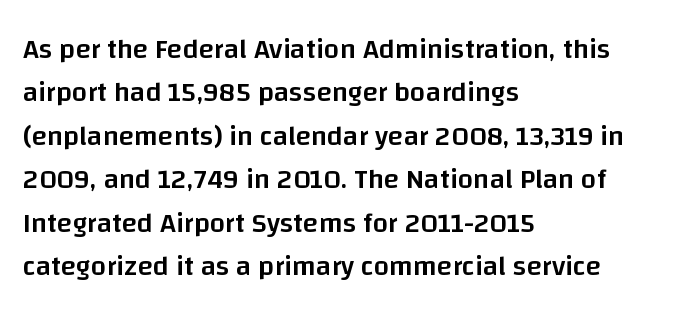
The image shows 28 px semibold sans-serif type, upright; set left-aligned, normal line spacing (1.55x), normal letter spacing, not underlined; low stroke contrast and a large x-height.
